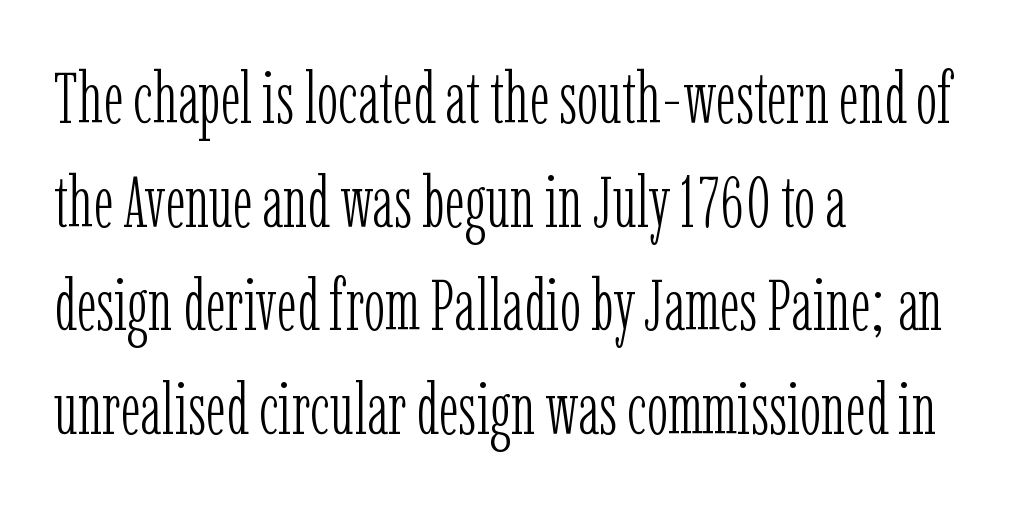
{"serif": "yes", "italic": "no", "bold": "no", "weight": "light", "width": "condensed", "stroke_contrast": "low", "x_height": "medium", "monospaced": "no", "underline": "no", "align": "left", "line_spacing": "normal", "line_spacing_ratio": 1.44, "letter_spacing": "normal", "letter_spacing_em": 0.0, "glyph_px": 72}
